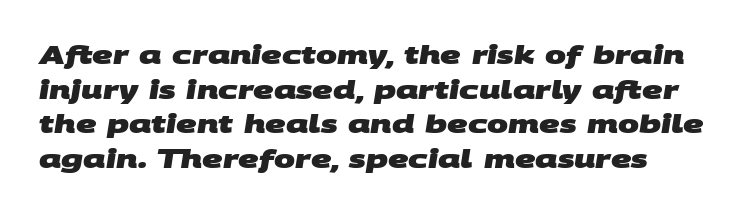
The image shows 25 px bold type; set normal line spacing (1.39x), normal letter spacing, not underlined.
